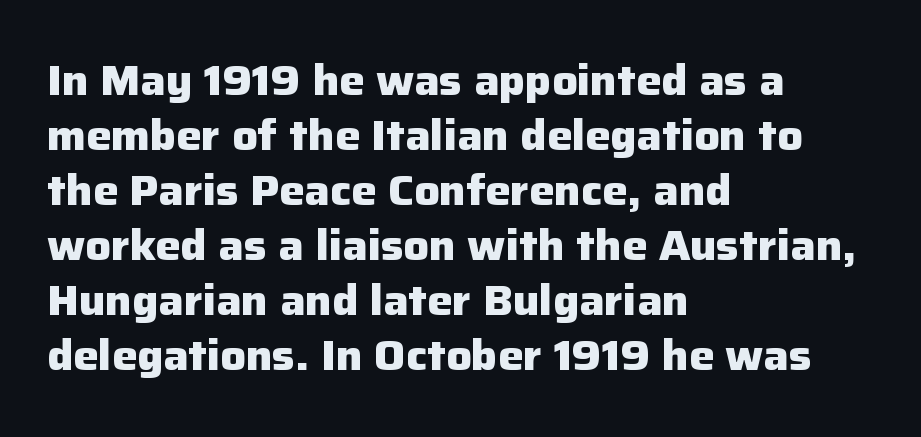
Q: Is the text bold? A: Yes.
Q: Is the text italic (slanted)? A: No, it is upright.
Q: Is the typeface a serif or a sans-serif typeface? A: Sans-serif.
Q: Is the text underlined? A: No.
Q: How is the paragraph aligned? A: Left-aligned.
Q: Is the spacing between letters normal or unusually wide? A: Normal.
Q: Is the spacing between lines tight, normal or loose? A: Normal.
Q: Width (condensed, normal, or wide)? A: Normal.
Q: Stroke contrast? A: Low.
Q: x-height? A: Medium.
Q: Monospaced? A: No.
